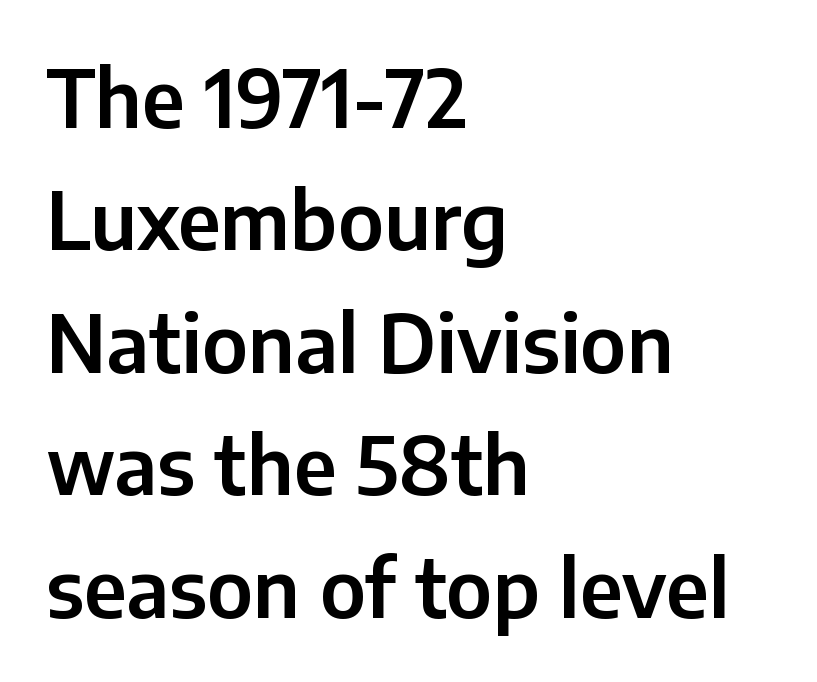
The image shows 79 px sans-serif type, upright; set left-aligned, normal line spacing (1.55x), normal letter spacing, not underlined; low stroke contrast and a medium x-height.
